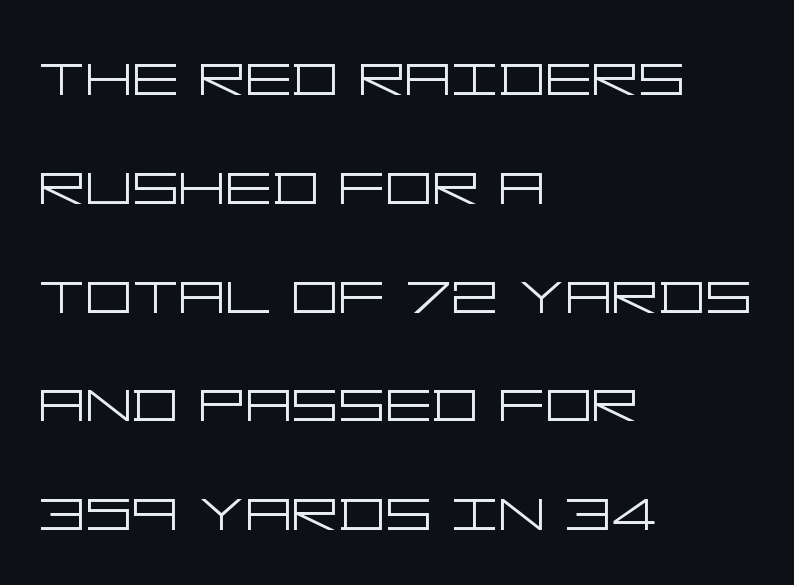
The image shows 73 px light, wide sans-serif type, upright; set left-aligned, normal line spacing (1.49x), normal letter spacing, not underlined; low stroke contrast and a large x-height.
